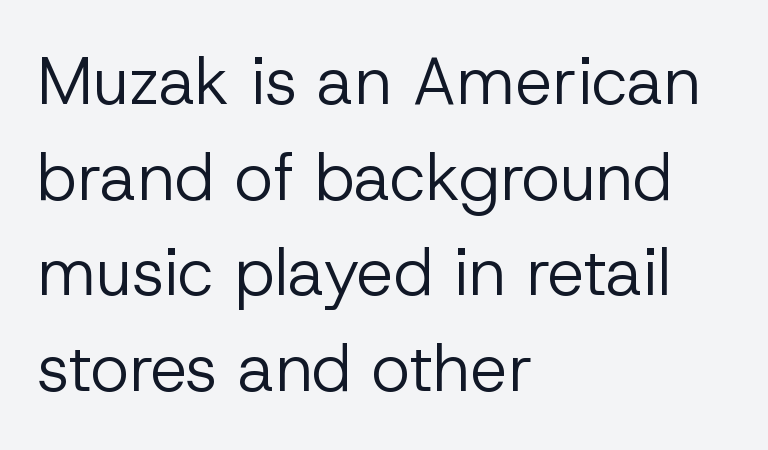
Q: Is the text bold? A: No.
Q: Is the text italic (slanted)? A: No, it is upright.
Q: Is the typeface a serif or a sans-serif typeface? A: Sans-serif.
Q: Is the text underlined? A: No.
Q: How is the paragraph aligned? A: Left-aligned.
Q: Is the spacing between letters normal or unusually wide? A: Normal.
Q: Is the spacing between lines tight, normal or loose? A: Normal.
Q: Width (condensed, normal, or wide)? A: Normal.
Q: Stroke contrast? A: Low.
Q: x-height? A: Medium.
Q: Monospaced? A: No.
